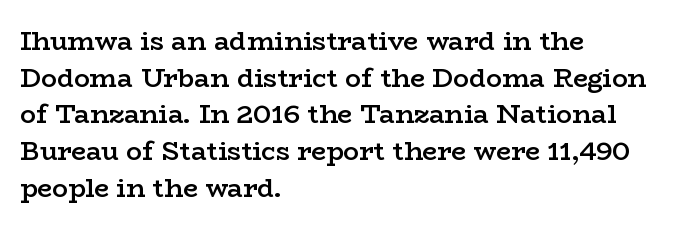
{"italic": "no", "bold": "semi", "underline": "no", "align": "left", "line_spacing": "normal", "line_spacing_ratio": 1.41, "letter_spacing": "normal", "letter_spacing_em": 0.0, "glyph_px": 26}
